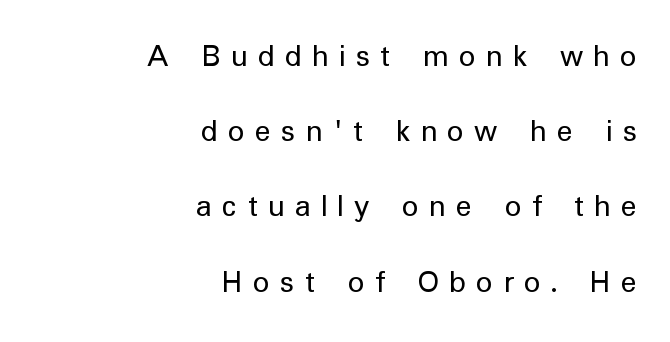
Q: Is the text bold? A: No.
Q: Is the text italic (slanted)? A: No, it is upright.
Q: Is the typeface a serif or a sans-serif typeface? A: Sans-serif.
Q: Is the text underlined? A: No.
Q: How is the paragraph aligned? A: Right-aligned.
Q: Is the spacing between letters normal or unusually wide? A: Unusually wide.
Q: Is the spacing between lines tight, normal or loose? A: Loose.
Q: Width (condensed, normal, or wide)? A: Normal.
Q: Stroke contrast? A: Low.
Q: x-height? A: Medium.
Q: Monospaced? A: No.
